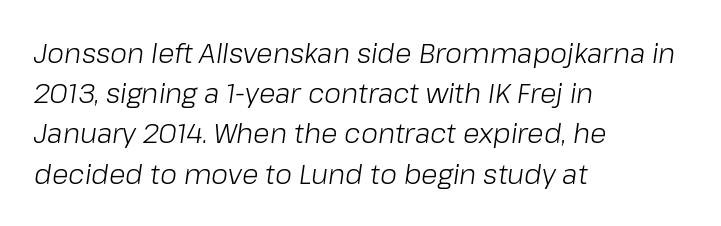
The image shows 27 px text type, italic (leaning right); set left-aligned, normal line spacing (1.49x), normal letter spacing, not underlined.
